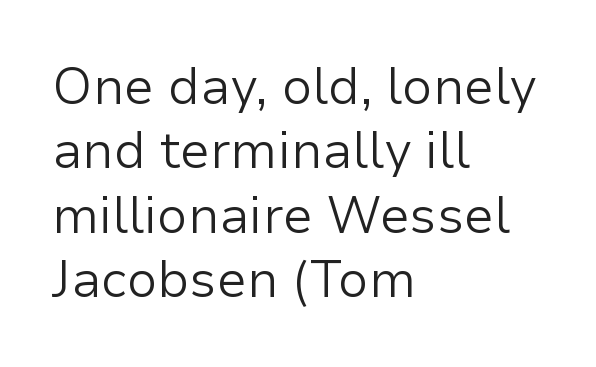
Q: Is the text bold? A: No.
Q: Is the text italic (slanted)? A: No, it is upright.
Q: Is the typeface a serif or a sans-serif typeface? A: Sans-serif.
Q: Is the text underlined? A: No.
Q: How is the paragraph aligned? A: Left-aligned.
Q: Is the spacing between letters normal or unusually wide? A: Normal.
Q: Is the spacing between lines tight, normal or loose? A: Normal.
Q: Width (condensed, normal, or wide)? A: Normal.
Q: Stroke contrast? A: Low.
Q: x-height? A: Medium.
Q: Monospaced? A: No.
